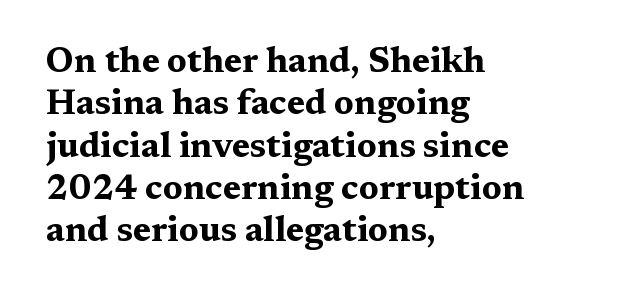
The image shows 35 px bold, wide serif type, upright; set left-aligned, line spacing 1.21x, normal letter spacing, not underlined; medium stroke contrast and a medium x-height.
